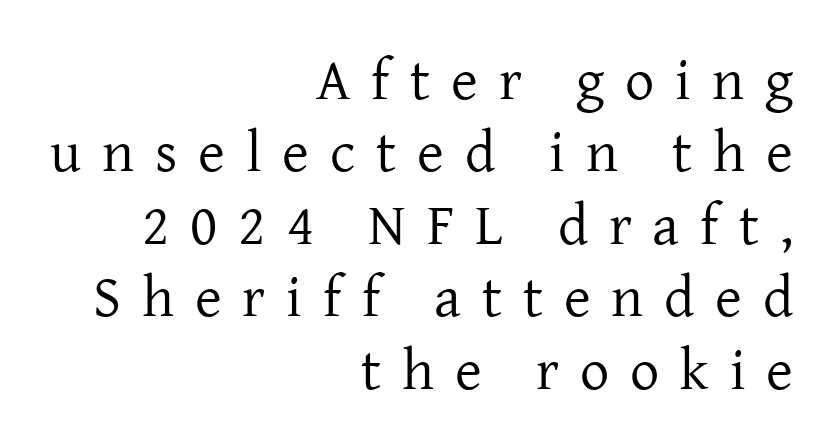
Line endings align vertically; line beginnings do not. Is this a fixed-width face? No — the glyphs have proportional, varying widths. Does the leading feel generous? No, just average. Each stroke keeps to a modest, everyday thickness or less.
